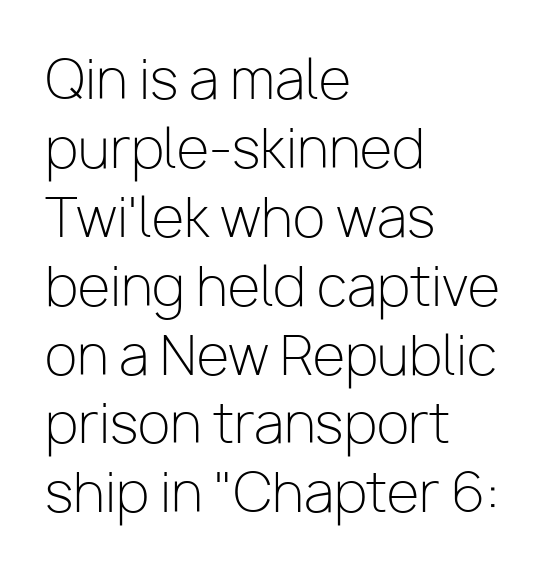
Q: Is the text bold? A: No.
Q: Is the text italic (slanted)? A: No, it is upright.
Q: Is the typeface a serif or a sans-serif typeface? A: Sans-serif.
Q: Is the text underlined? A: No.
Q: How is the paragraph aligned? A: Left-aligned.
Q: Is the spacing between letters normal or unusually wide? A: Normal.
Q: Is the spacing between lines tight, normal or loose? A: Normal.
Q: Width (condensed, normal, or wide)? A: Normal.
Q: Stroke contrast? A: Low.
Q: x-height? A: Medium.
Q: Monospaced? A: No.
